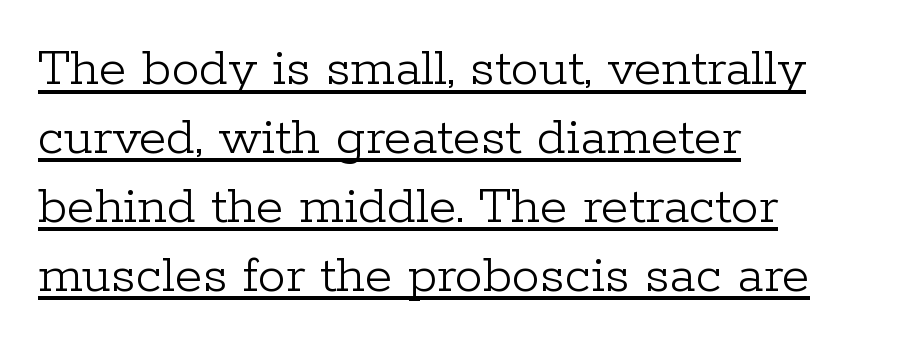
{"serif": "yes", "italic": "no", "bold": "no", "weight": "light", "width": "normal", "stroke_contrast": "low", "x_height": "medium", "monospaced": "no", "underline": "yes", "align": "left", "line_spacing_ratio": 1.23, "letter_spacing": "normal", "letter_spacing_em": 0.0, "glyph_px": 56}
